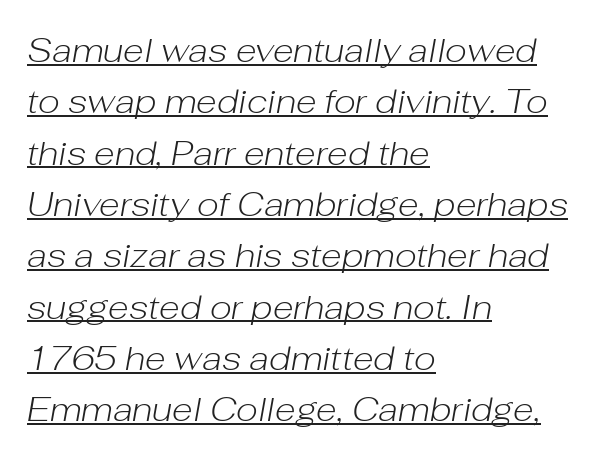
The image shows 34 px light type, italic (leaning right); set left-aligned, normal line spacing (1.51x), normal letter spacing, underlined; low stroke contrast and a medium x-height.
